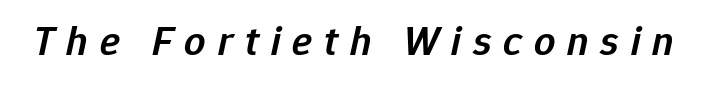
Q: Is the text bold? A: Semi-bold.
Q: Is the text italic (slanted)? A: Yes, it leans right by about 12 degrees.
Q: Is the text underlined? A: No.
Q: Is the spacing between letters normal or unusually wide? A: Unusually wide.
Q: Width (condensed, normal, or wide)? A: Normal.
Q: Stroke contrast? A: Low.
Q: x-height? A: Medium.
Q: Monospaced? A: No.
